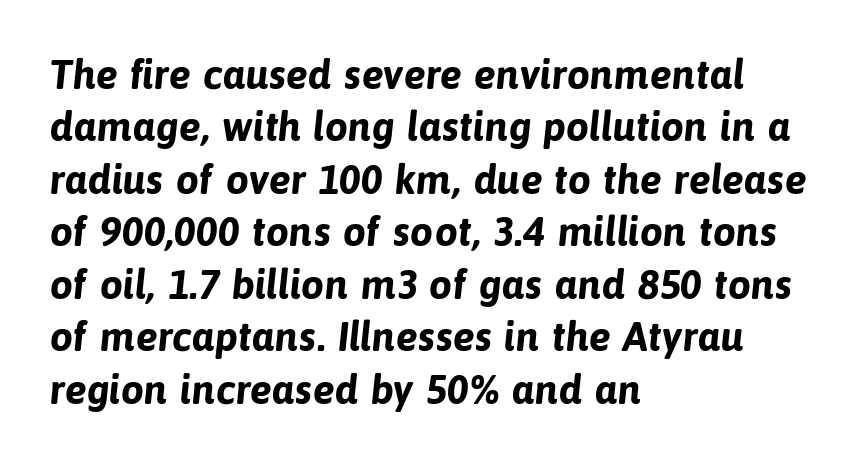
The image shows 41 px bold sans-serif type; set left-aligned, normal line spacing (1.28x), normal letter spacing, not underlined; low stroke contrast and a medium x-height.
